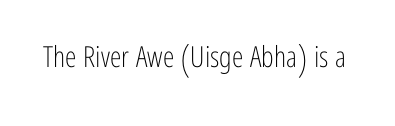
Q: Is the text bold? A: No.
Q: Is the text italic (slanted)? A: No, it is upright.
Q: Is the typeface a serif or a sans-serif typeface? A: Sans-serif.
Q: Is the text underlined? A: No.
Q: Is the spacing between letters normal or unusually wide? A: Normal.
Q: Width (condensed, normal, or wide)? A: Condensed.
Q: Stroke contrast? A: Low.
Q: x-height? A: Medium.
Q: Monospaced? A: No.
